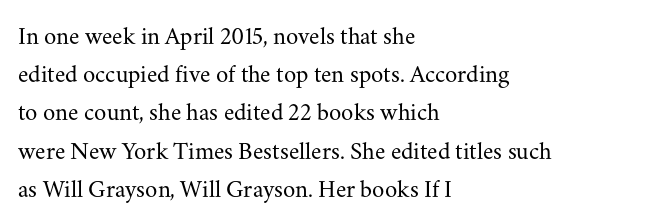
The image shows 25 px text type, upright; set left-aligned, normal line spacing (1.53x), normal letter spacing, not underlined.
